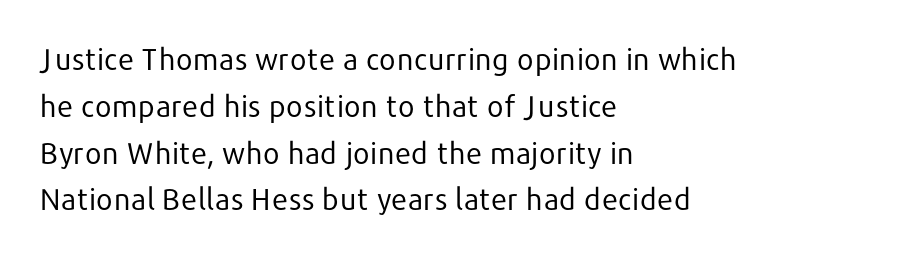
{"serif": "no", "italic": "no", "bold": "no", "weight": "regular", "width": "normal", "stroke_contrast": "low", "x_height": "medium", "monospaced": "no", "underline": "no", "align": "left", "line_spacing": "normal", "line_spacing_ratio": 1.56, "letter_spacing": "normal", "letter_spacing_em": 0.0, "glyph_px": 30}
